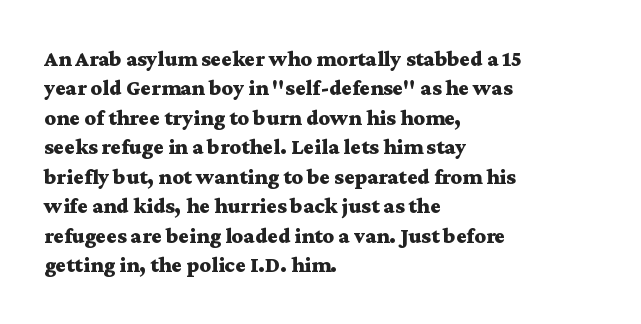
The vertical gap from one line to the next is medium. The rendering uses a bold face; every stroke is thick and dark. When letters stand straight like this, we call the style roman or upright. A typesetter would call this zero additional tracking.
